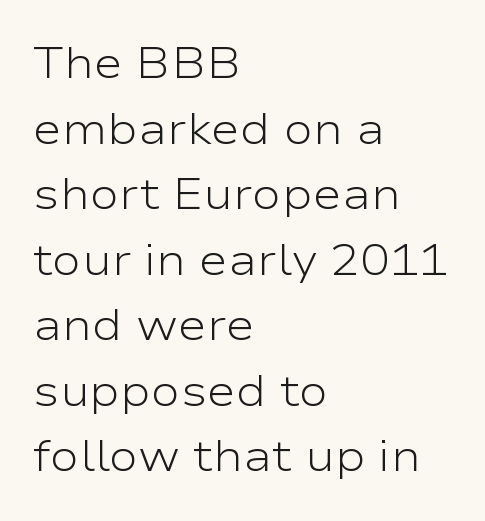
{"serif": "no", "italic": "no", "bold": "no", "weight": "light", "width": "wide", "stroke_contrast": "low", "x_height": "medium", "monospaced": "no", "underline": "no", "align": "left", "line_spacing": "normal", "line_spacing_ratio": 1.49, "letter_spacing": "normal", "letter_spacing_em": 0.0, "glyph_px": 44}
